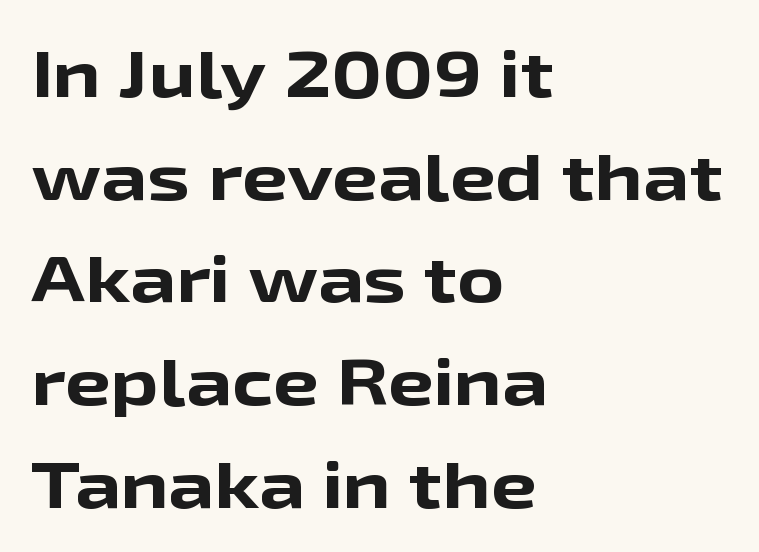
The face used here is proportionally spaced, like ordinary book or web type. Descenders are the only things crossing below the line. Inter-character spacing is left at the font's built-in metrics. Style check: upright. The passage shown stacks its lines at a standard gap.
